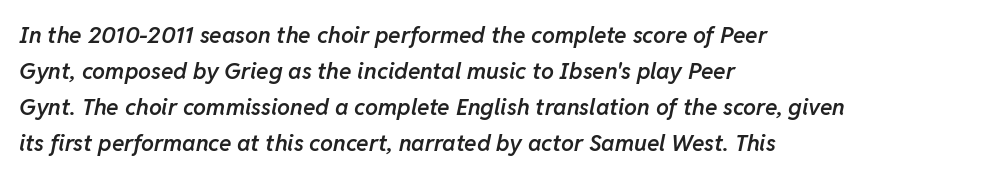
Q: Is the text bold? A: Semi-bold.
Q: Is the text italic (slanted)? A: Yes, it leans right by about 11 degrees.
Q: Is the text underlined? A: No.
Q: How is the paragraph aligned? A: Left-aligned.
Q: Is the spacing between letters normal or unusually wide? A: Normal.
Q: Is the spacing between lines tight, normal or loose? A: Normal.
